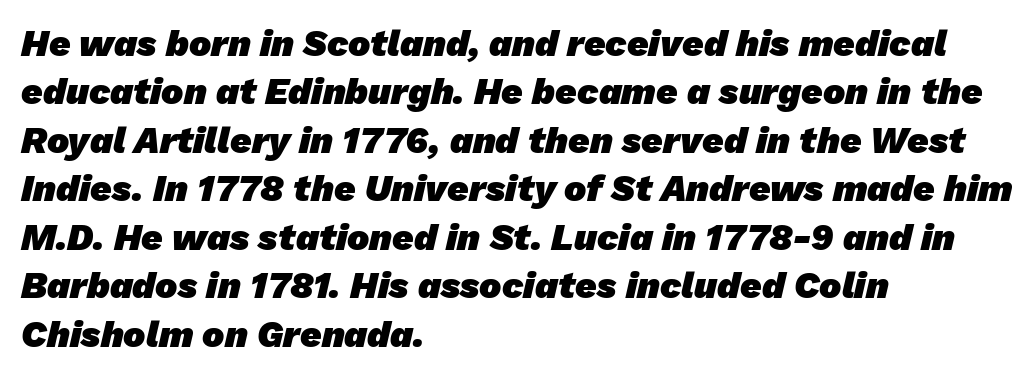
{"serif": "no", "bold": "yes", "weight": "heavy", "width": "normal", "stroke_contrast": "low", "x_height": "medium", "monospaced": "no", "underline": "no", "align": "left", "line_spacing": "normal", "line_spacing_ratio": 1.31, "letter_spacing": "normal", "letter_spacing_em": 0.0, "glyph_px": 37}
